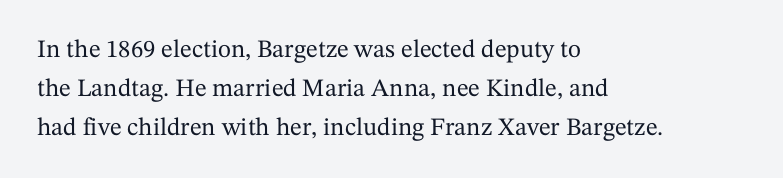
{"italic": "no", "underline": "no", "align": "left", "line_spacing": "normal", "line_spacing_ratio": 1.56, "letter_spacing": "normal", "letter_spacing_em": 0.0, "glyph_px": 25}
